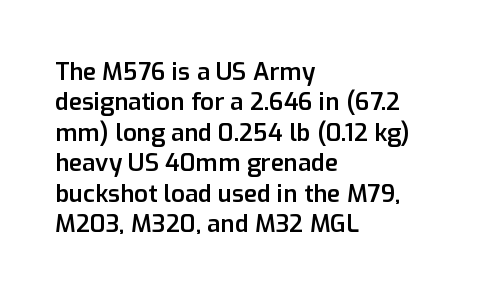
The paragraph shown leans on its left margin. A bit beefed up — I'd call it semibold rather than bold. The area under the type is left untouched. The horizontal fit of the characters is conventional and even. Students, observe: this is what conventionally led text looks like.
